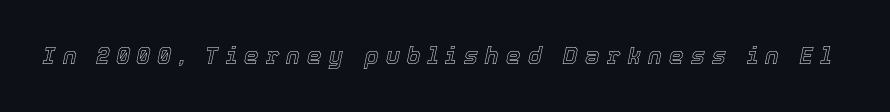
Words appear elongated and porous because spacing is wide. The glyphs look as if they've been sheared to an angle. Any mark beneath the type? The region is blank.
